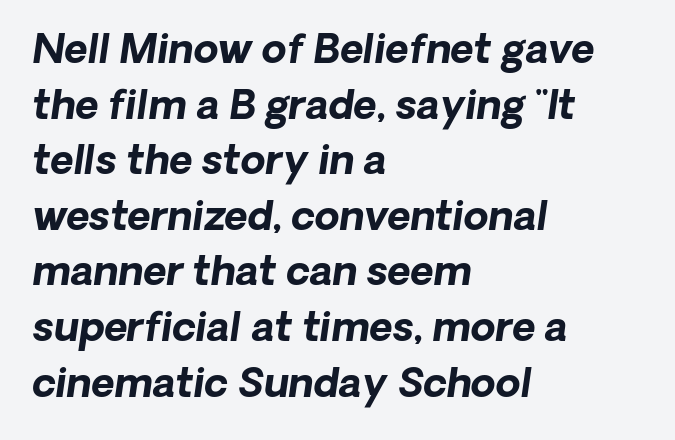
The image shows 40 px bold type, italic (leaning right); set left-aligned, normal line spacing (1.39x), normal letter spacing, not underlined; low stroke contrast and a medium x-height.
